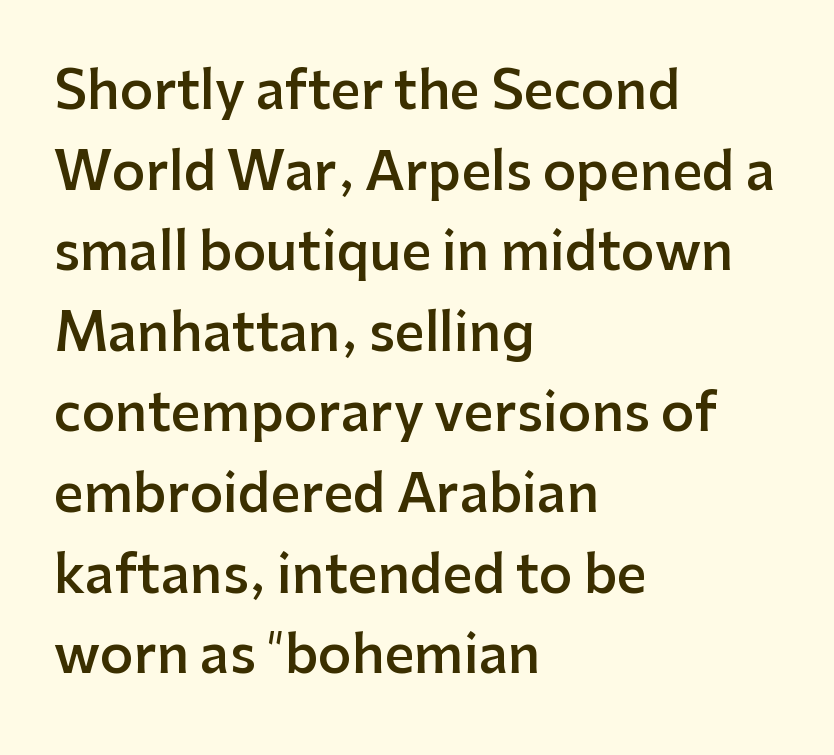
The image shows 52 px semibold sans-serif type, upright; set left-aligned, normal line spacing (1.55x), normal letter spacing, not underlined; low stroke contrast and a medium x-height.
